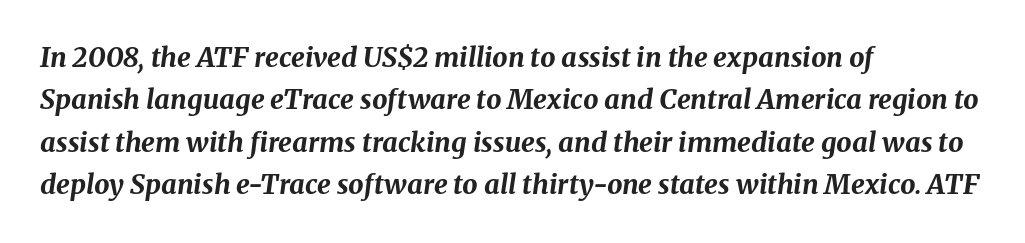
{"italic": "yes", "lean": "right", "slant_degrees": 8, "bold": "yes", "underline": "no", "align": "left", "line_spacing": "normal", "line_spacing_ratio": 1.57, "letter_spacing": "normal", "letter_spacing_em": 0.0, "glyph_px": 27}
